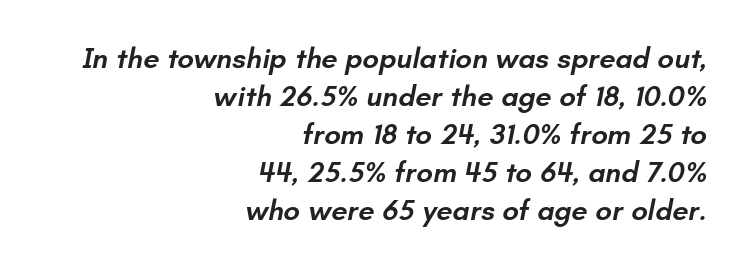
{"serif": "no", "bold": "semi", "weight": "semibold", "width": "normal", "stroke_contrast": "low", "x_height": "small", "monospaced": "no", "underline": "no", "align": "right", "line_spacing": "normal", "line_spacing_ratio": 1.31, "letter_spacing": "normal", "letter_spacing_em": 0.0, "glyph_px": 29}
